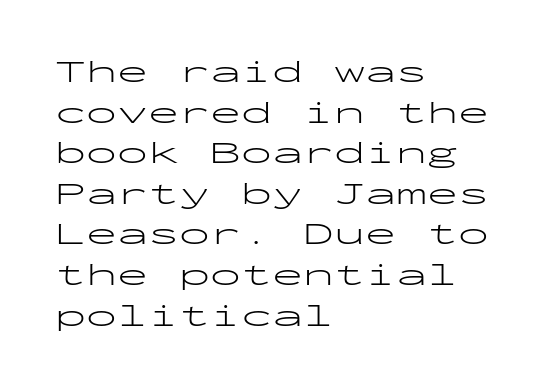
The image shows 31 px light, wide sans-serif type, upright, monospaced; set left-aligned, normal line spacing (1.31x), normal letter spacing, not underlined; low stroke contrast and a medium x-height.
